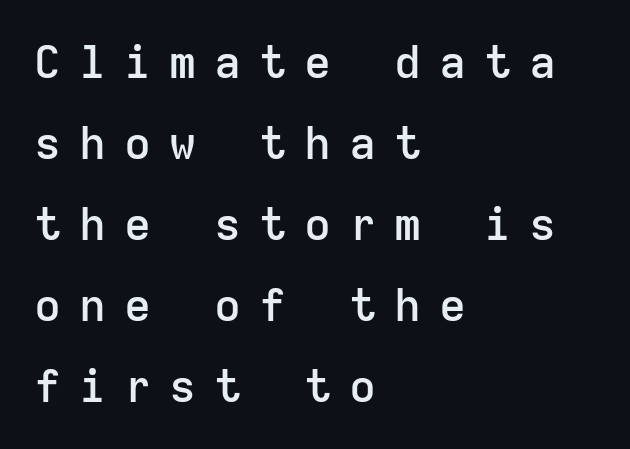
{"serif": "no", "italic": "no", "bold": "semi", "weight": "semibold", "width": "normal", "stroke_contrast": "low", "x_height": "medium", "monospaced": "yes", "underline": "no", "align": "left", "line_spacing_ratio": 1.8, "letter_spacing": "wide", "letter_spacing_em": 0.4, "glyph_px": 45}
